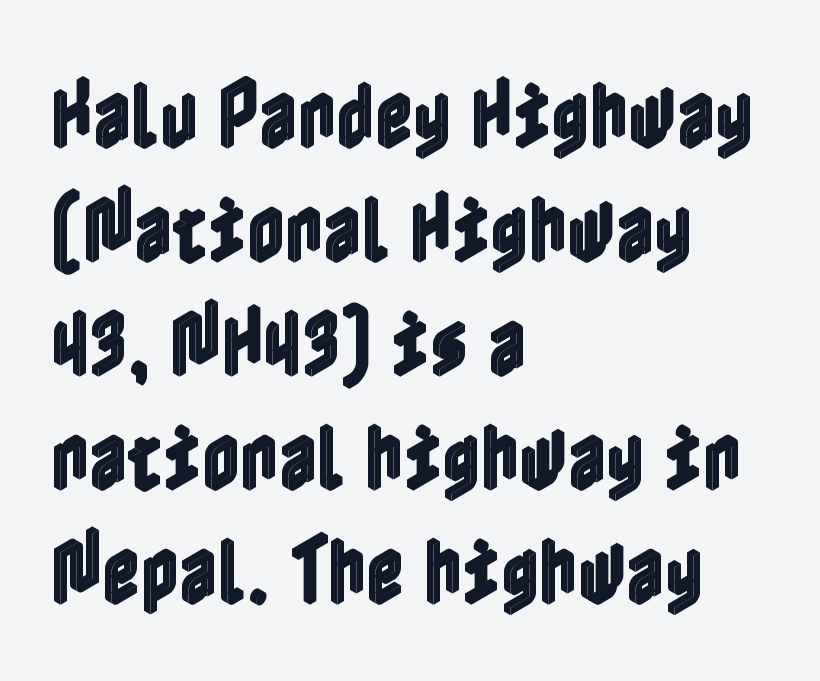
The image shows 74 px condensed type, upright; set left-aligned, normal line spacing (1.54x), normal letter spacing, not underlined; a medium x-height.
